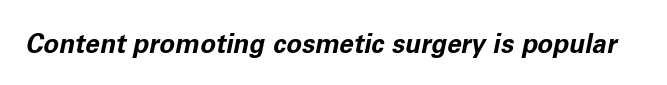
Q: Is the text bold? A: Yes.
Q: Is the text italic (slanted)? A: Yes, it leans right by about 11 degrees.
Q: Is the text underlined? A: No.
Q: Is the spacing between letters normal or unusually wide? A: Normal.
